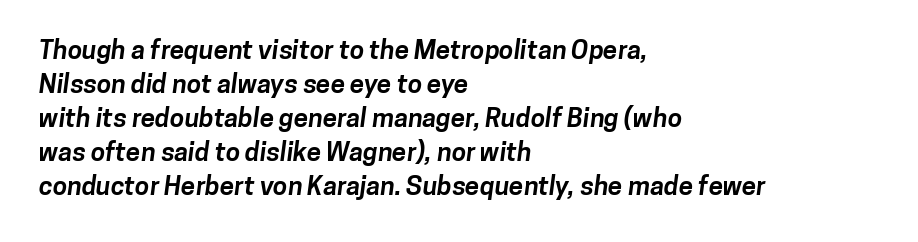
The image shows 26 px bold type; set left-aligned, normal line spacing (1.31x), normal letter spacing, not underlined.
